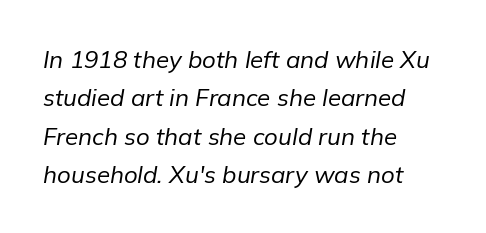
The image shows 24 px text type, italic (leaning right); set left-aligned, normal line spacing (1.6x), normal letter spacing, not underlined.
